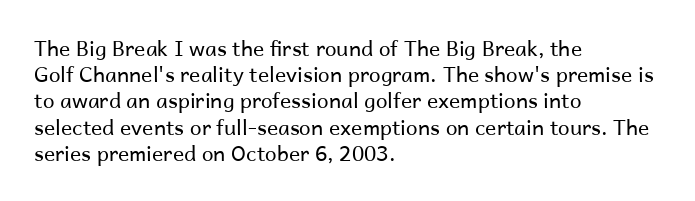
Q: Is the text bold? A: No.
Q: Is the text italic (slanted)? A: No, it is upright.
Q: Is the text underlined? A: No.
Q: How is the paragraph aligned? A: Left-aligned.
Q: Is the spacing between letters normal or unusually wide? A: Normal.
Q: Is the spacing between lines tight, normal or loose? A: Normal.
